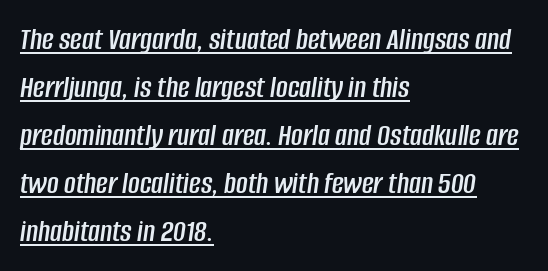
Q: Is the text italic (slanted)? A: Yes, it leans right by about 8 degrees.
Q: Is the text underlined? A: Yes.
Q: How is the paragraph aligned? A: Left-aligned.
Q: Is the spacing between letters normal or unusually wide? A: Normal.
Q: Is the spacing between lines tight, normal or loose? A: Normal.
Q: Width (condensed, normal, or wide)? A: Condensed.
Q: Stroke contrast? A: Low.
Q: x-height? A: Large.
Q: Monospaced? A: No.
